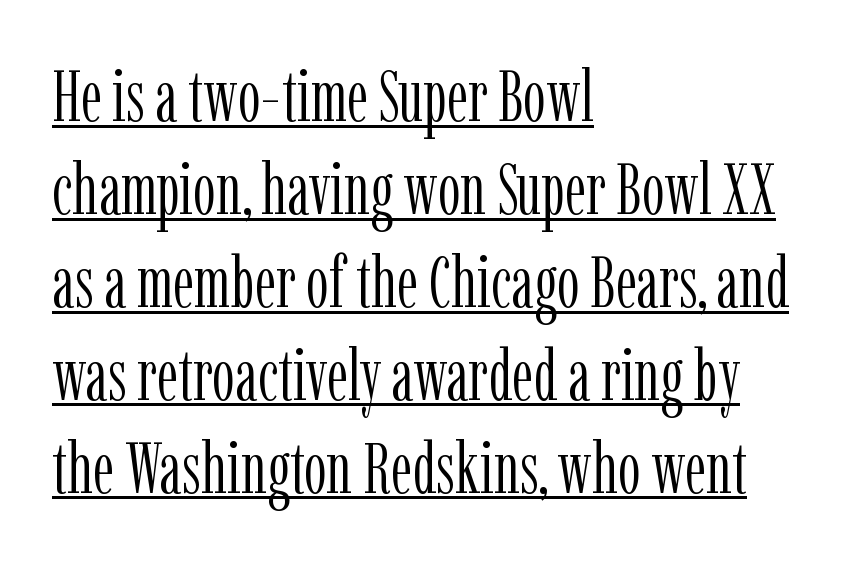
The characters are drawn with everyday or finer stroke widths. Posture: vertical. Classification — serif. This sample is left-justified, so line endings fall wherever the words run out.
